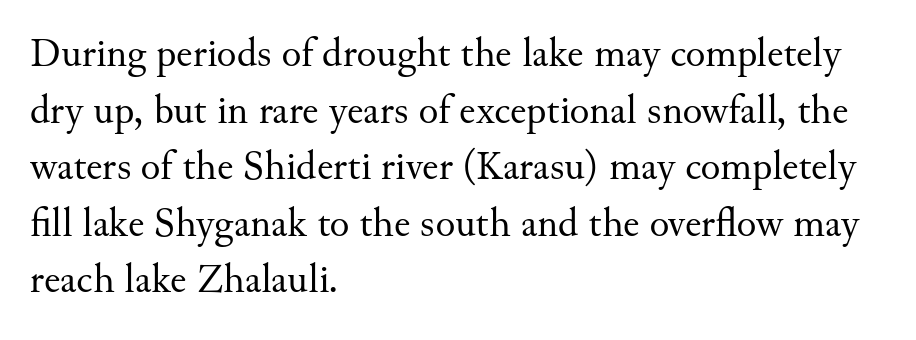
The image shows 41 px regular-weight serif type, upright; set left-aligned, normal line spacing (1.38x), normal letter spacing, not underlined; medium stroke contrast and a small x-height.
